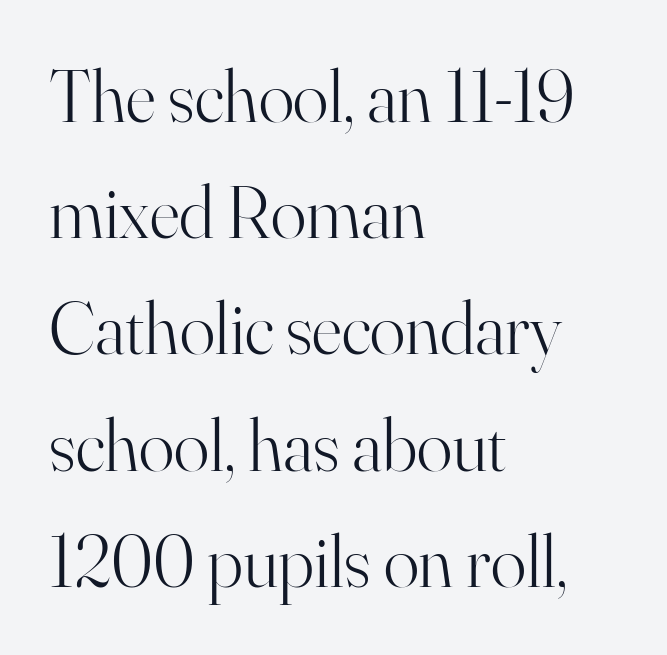
{"serif": "yes", "italic": "no", "bold": "no", "weight": "light", "width": "normal", "stroke_contrast": "high", "x_height": "small", "monospaced": "no", "underline": "no", "align": "left", "line_spacing": "normal", "line_spacing_ratio": 1.57, "letter_spacing": "normal", "letter_spacing_em": 0.0, "glyph_px": 74}
